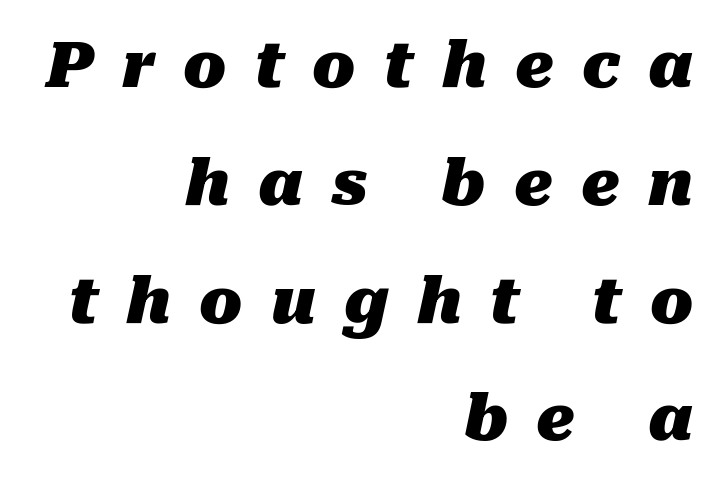
{"italic": "yes", "lean": "right", "slant_degrees": 10, "bold": "yes", "weight": "heavy", "width": "normal", "stroke_contrast": "medium", "x_height": "medium", "monospaced": "no", "underline": "no", "align": "right", "line_spacing_ratio": 1.87, "letter_spacing": "wide", "letter_spacing_em": 0.45, "glyph_px": 63}
